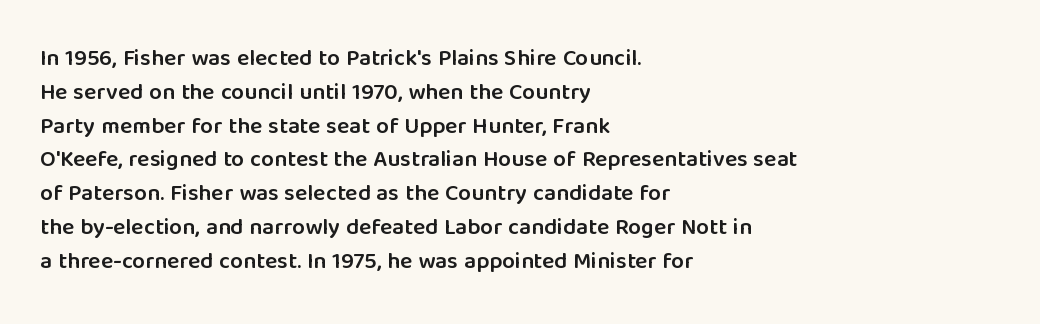
Upright lettering throughout. Reading down the block, your eye returns to a fixed left position each line. Strokes here are thickened, but only to semibold level. Evenly set lines give the paragraph a standard silhouette. Standard letterfit; no display-style spreading of the glyphs. Clear beneath every line of the passage.
